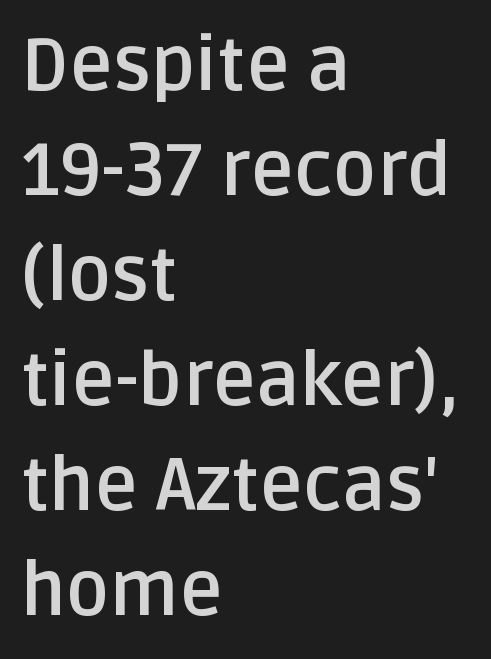
The image shows 74 px semibold sans-serif type, upright; set left-aligned, normal line spacing (1.42x), normal letter spacing, not underlined; low stroke contrast and a large x-height.
